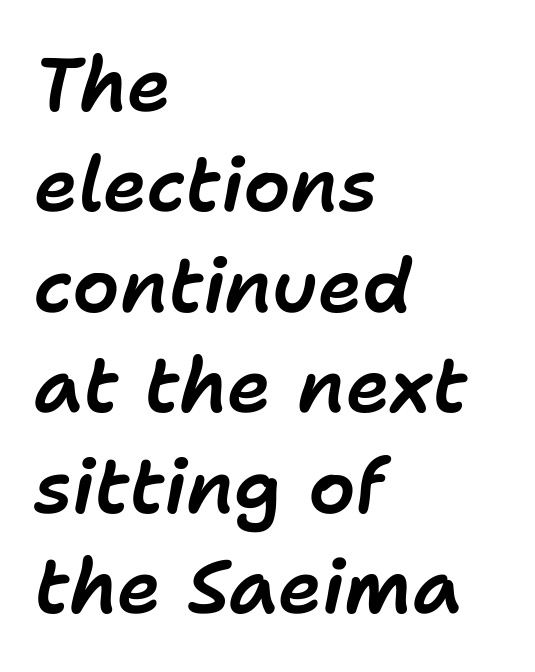
Just letters on the line, the space beneath them empty. Looks like regular typesetting: each glyph gets only the width it needs. Left-aligned paragraph, ragged on the right. Compared with typical paragraphs, the rows here are spaced about the same. Between one letter and the next there's only the usual sliver of space. Observe the lean: these are italic letterforms.
